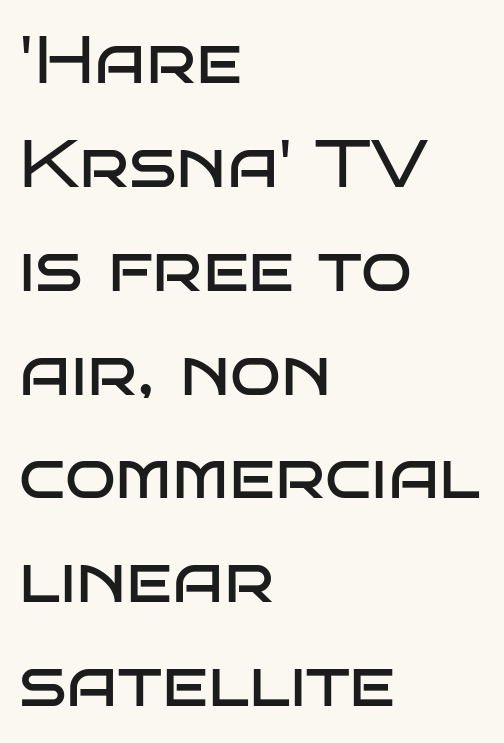
Q: Is the text bold? A: No.
Q: Is the text italic (slanted)? A: No, it is upright.
Q: Is the typeface a serif or a sans-serif typeface? A: Sans-serif.
Q: Is the text underlined? A: No.
Q: How is the paragraph aligned? A: Left-aligned.
Q: Is the spacing between letters normal or unusually wide? A: Normal.
Q: Is the spacing between lines tight, normal or loose? A: Normal.
Q: Width (condensed, normal, or wide)? A: Wide.
Q: Stroke contrast? A: Low.
Q: x-height? A: Large.
Q: Monospaced? A: No.
